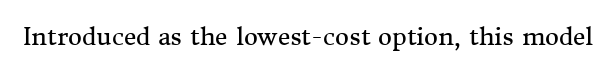
Q: Is the text bold? A: No.
Q: Is the text italic (slanted)? A: No, it is upright.
Q: Is the text underlined? A: No.
Q: Is the spacing between letters normal or unusually wide? A: Normal.
